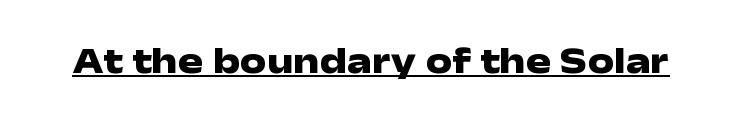
Q: Is the text bold? A: Yes.
Q: Is the text italic (slanted)? A: No, it is upright.
Q: Is the typeface a serif or a sans-serif typeface? A: Sans-serif.
Q: Is the text underlined? A: Yes.
Q: Is the spacing between letters normal or unusually wide? A: Normal.
Q: Width (condensed, normal, or wide)? A: Wide.
Q: Stroke contrast? A: Low.
Q: x-height? A: Medium.
Q: Monospaced? A: No.
